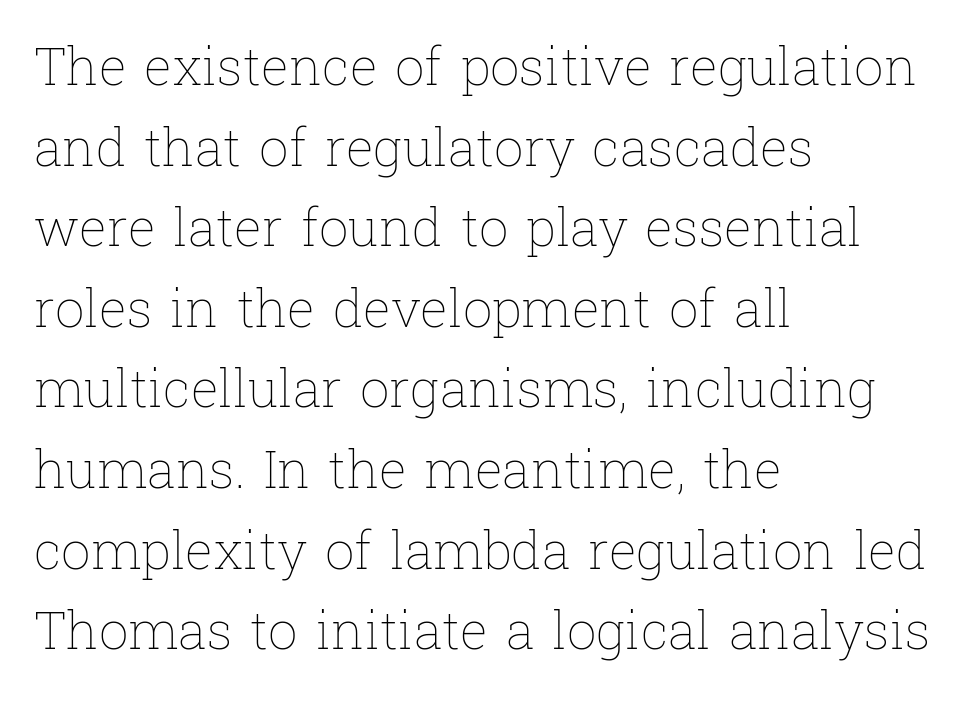
The setting favours the left margin, as ordinary paragraphs usually do. This sample has the flowing, uneven cadence of proportional lettering. Normally led — the rows are evenly, conventionally spaced. Is there any slant? The stems are plumb.
